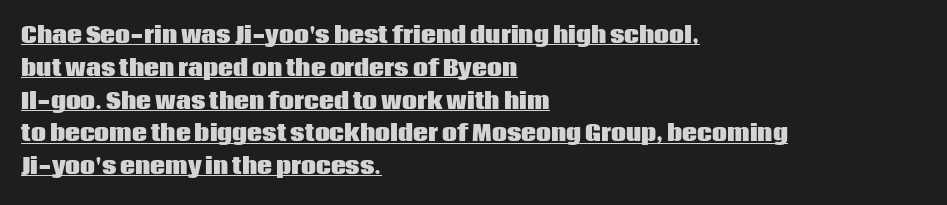
{"italic": "no", "bold": "yes", "underline": "yes", "align": "left", "line_spacing": "normal", "line_spacing_ratio": 1.56, "letter_spacing": "normal", "letter_spacing_em": 0.0, "glyph_px": 21}
